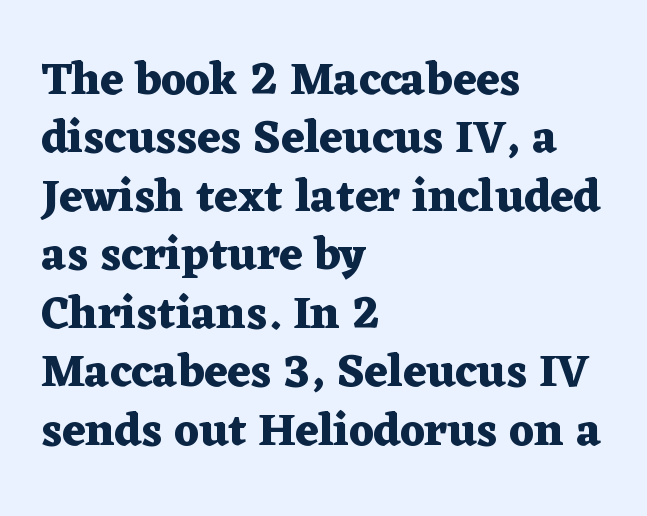
The image shows 46 px heavy, wide serif type, upright; set left-aligned, normal line spacing (1.27x), normal letter spacing, not underlined; medium stroke contrast and a medium x-height.
